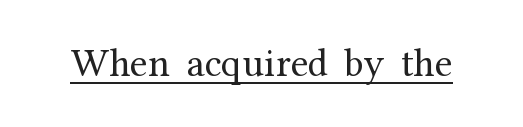
Vertical stems look standard width or narrower in stroke. Honestly, the underline is the first thing you notice here. You could not count columns in this text — the font is proportionally spaced. Ordinary non-slanted type is in use. These lines keep a tight, regular rhythm from letter to letter. To sum up the face: it has serifs.
